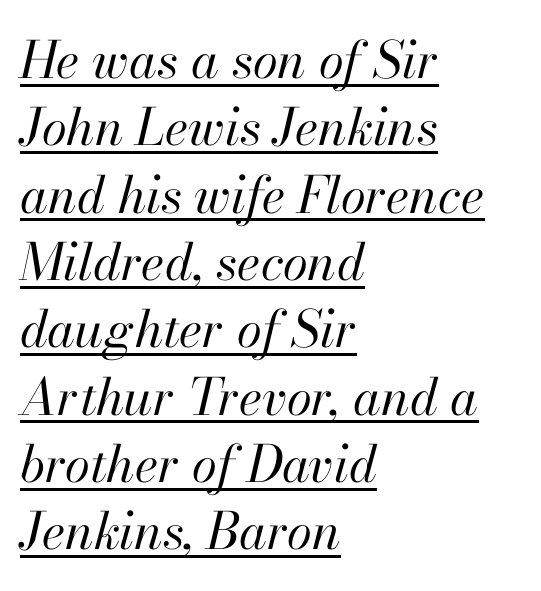
Weight: not bold — regular or lighter. This sample keeps an unexceptional amount of space between lines. This sample uses an oblique cut, with every glyph tilted off the vertical. No extra tracking has been applied to these lines. The rag falls on the right side of this text block.
